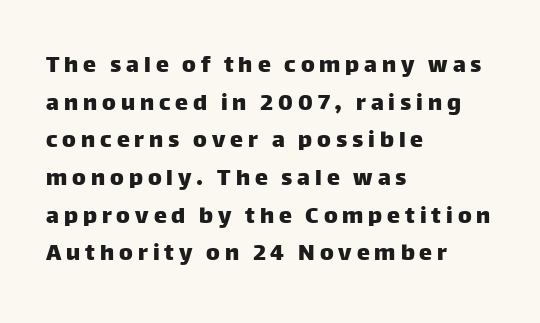
Q: Is the text italic (slanted)? A: No, it is upright.
Q: Is the text underlined? A: No.
Q: How is the paragraph aligned? A: Left-aligned.
Q: Is the spacing between lines tight, normal or loose? A: Normal.
